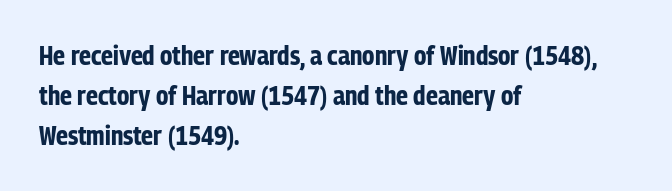
The letterforms sit shoulder to shoulder at normal distance. If you measured baseline to baseline, you'd find a middling distance. The specimen omits any rule beneath the text block's lines. These lines stack with their left ends in a neat column.
